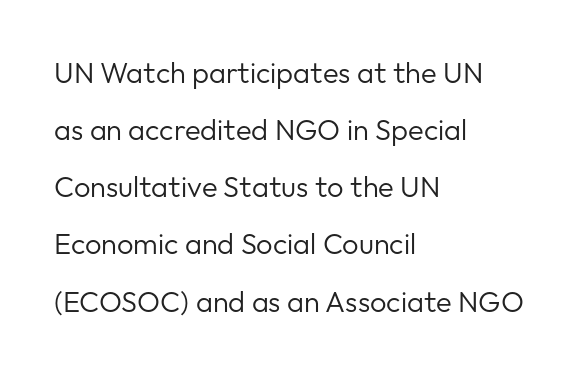
The image shows 29 px regular-weight sans-serif type, upright; set left-aligned, loose line spacing (1.97x), normal letter spacing, not underlined; low stroke contrast and a medium x-height.
